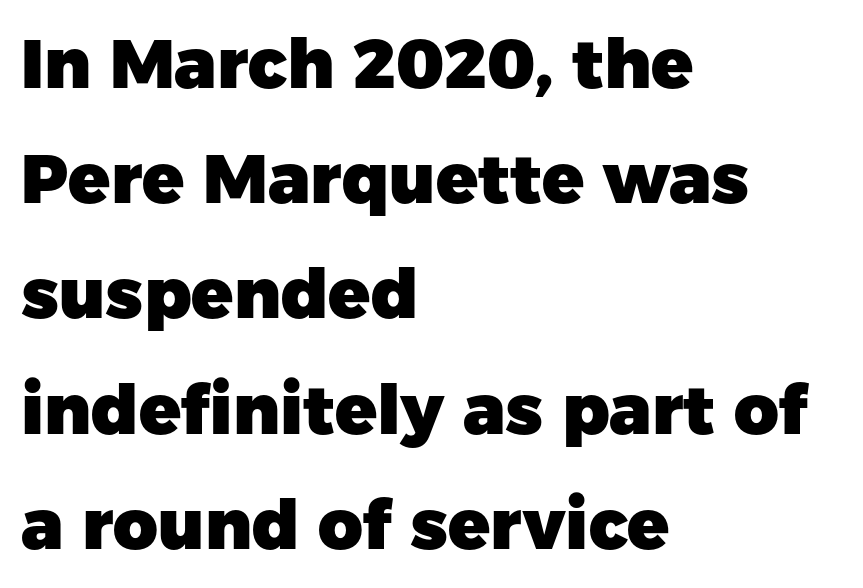
{"serif": "no", "italic": "no", "bold": "yes", "weight": "heavy", "width": "normal", "stroke_contrast": "low", "x_height": "medium", "monospaced": "no", "underline": "no", "align": "left", "line_spacing": "normal", "line_spacing_ratio": 1.67, "letter_spacing": "normal", "letter_spacing_em": 0.0, "glyph_px": 69}
